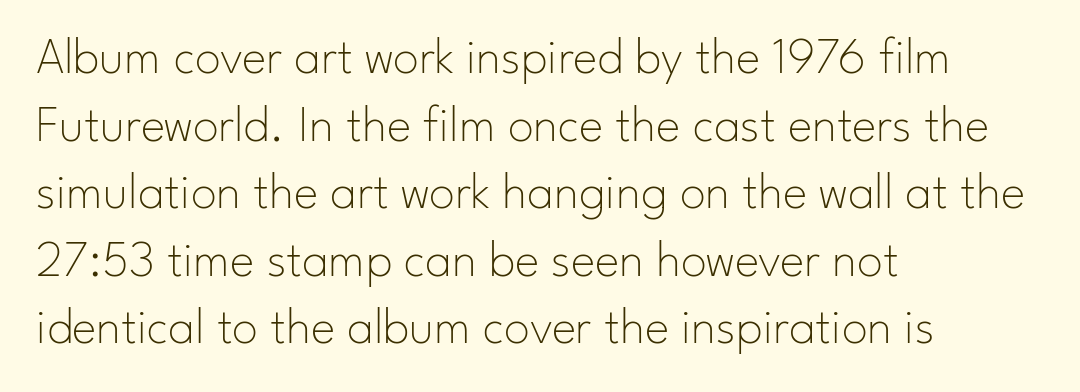
I'd call this a sans setting — the letters go barefoot. Is this a fixed-width face? No — the glyphs have proportional, varying widths. The gaps between neighbouring characters are ordinary and unremarkable. Is the block centered? No — it sits flush against the left margin.
